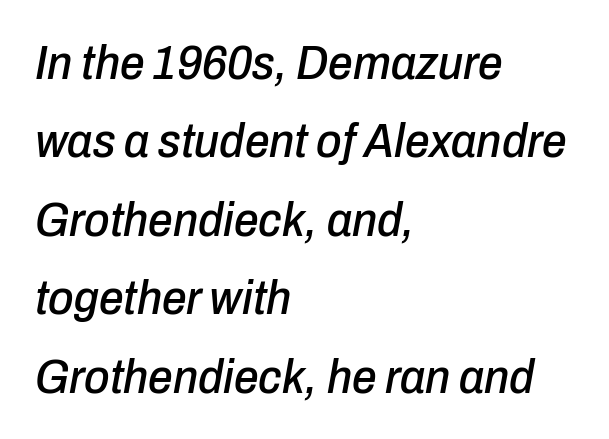
The image shows 49 px condensed type, italic (leaning right); set left-aligned, normal line spacing (1.6x), normal letter spacing, not underlined; low stroke contrast and a medium x-height.
